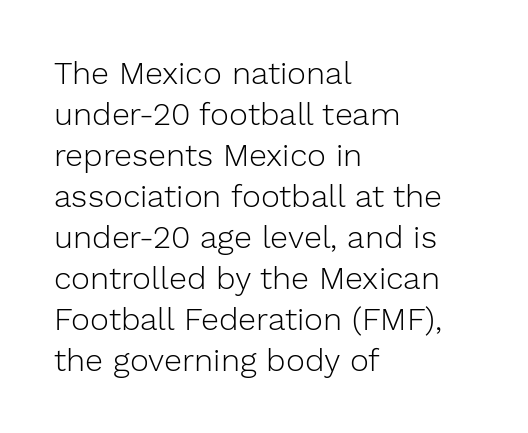
Q: Is the text bold? A: No.
Q: Is the text italic (slanted)? A: No, it is upright.
Q: Is the typeface a serif or a sans-serif typeface? A: Sans-serif.
Q: Is the text underlined? A: No.
Q: How is the paragraph aligned? A: Left-aligned.
Q: Is the spacing between letters normal or unusually wide? A: Normal.
Q: Is the spacing between lines tight, normal or loose? A: Normal.
Q: Width (condensed, normal, or wide)? A: Normal.
Q: Stroke contrast? A: Low.
Q: x-height? A: Medium.
Q: Monospaced? A: No.
